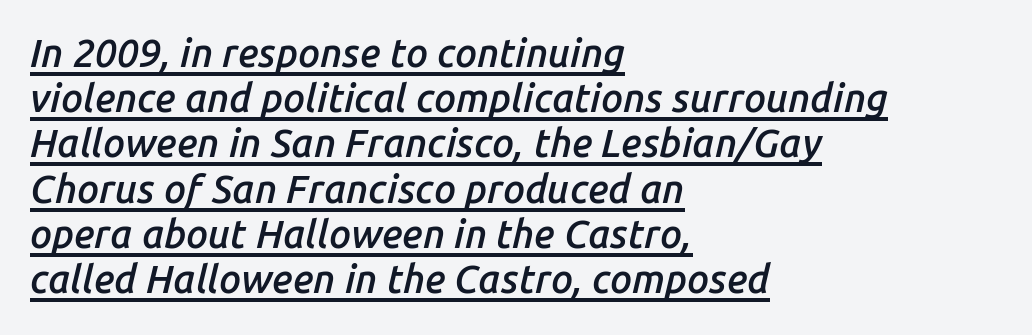
The image shows 39 px semibold type, italic (leaning right); set left-aligned, line spacing 1.16x, normal letter spacing, underlined; low stroke contrast and a medium x-height.
